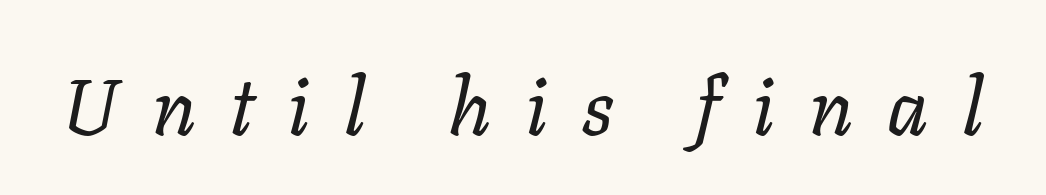
Q: Is the text bold? A: No.
Q: Is the text italic (slanted)? A: Yes, it leans right by about 11 degrees.
Q: Is the text underlined? A: No.
Q: Is the spacing between letters normal or unusually wide? A: Unusually wide.
Q: Width (condensed, normal, or wide)? A: Normal.
Q: Stroke contrast? A: Low.
Q: x-height? A: Medium.
Q: Monospaced? A: No.
